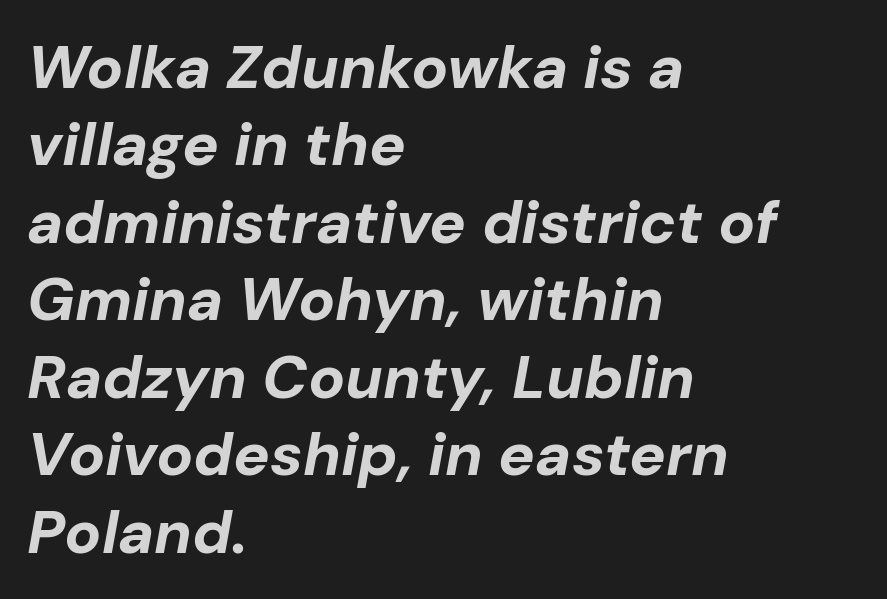
Q: Is the text bold? A: Yes.
Q: Is the text italic (slanted)? A: Yes, it leans right by about 10 degrees.
Q: Is the text underlined? A: No.
Q: How is the paragraph aligned? A: Left-aligned.
Q: Is the spacing between letters normal or unusually wide? A: Normal.
Q: Is the spacing between lines tight, normal or loose? A: Normal.
Q: Width (condensed, normal, or wide)? A: Normal.
Q: Stroke contrast? A: Low.
Q: x-height? A: Medium.
Q: Monospaced? A: No.
